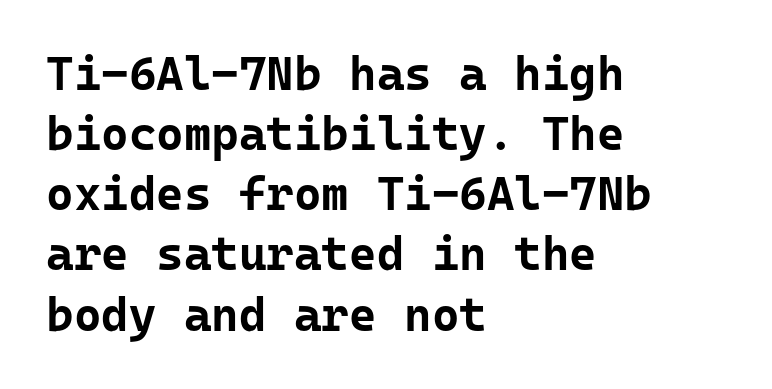
The image shows 47 px bold sans-serif type, upright; set left-aligned, normal line spacing (1.28x), normal letter spacing, not underlined; low stroke contrast and a medium x-height.
